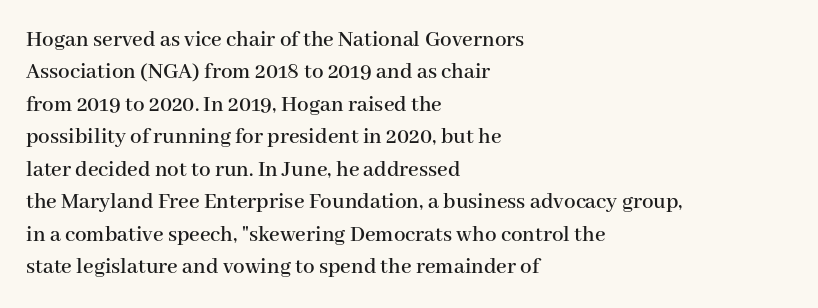
Q: Is the text italic (slanted)? A: No, it is upright.
Q: Is the text underlined? A: No.
Q: How is the paragraph aligned? A: Left-aligned.
Q: Is the spacing between letters normal or unusually wide? A: Normal.
Q: Is the spacing between lines tight, normal or loose? A: Normal.
